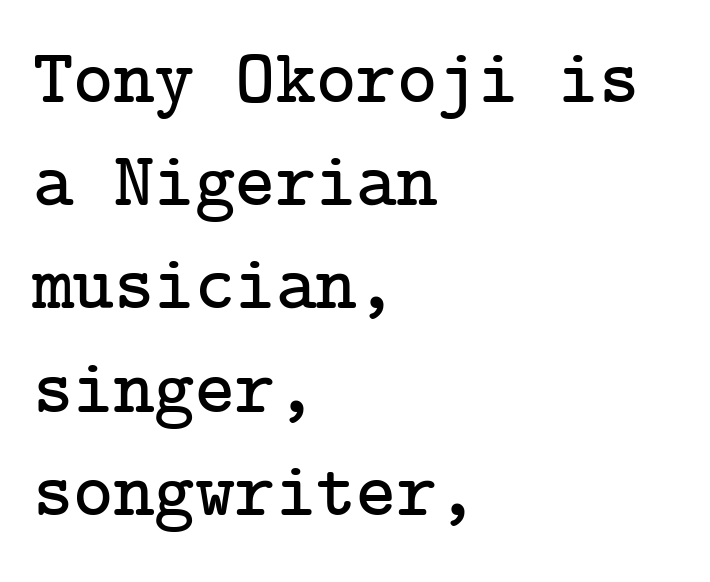
The image shows 77 px serif type, upright; set left-aligned, normal line spacing (1.34x), normal letter spacing, not underlined; low stroke contrast and a medium x-height.
